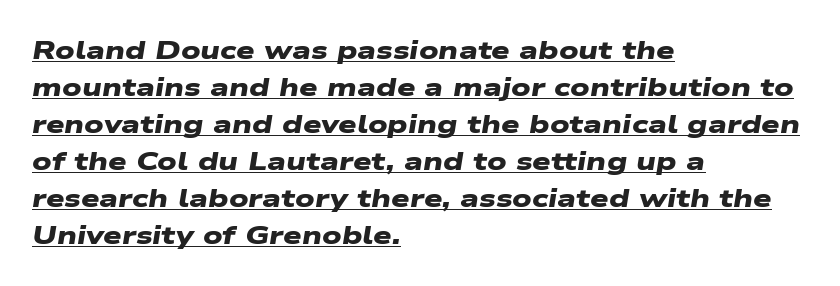
{"bold": "yes", "underline": "yes", "align": "left", "line_spacing": "normal", "line_spacing_ratio": 1.42, "letter_spacing": "normal", "letter_spacing_em": 0.0, "glyph_px": 26}
